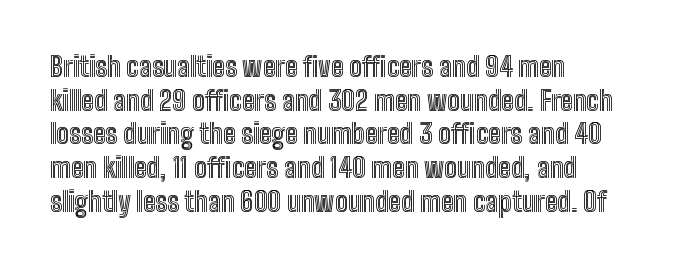
{"italic": "no", "underline": "no", "align": "left", "line_spacing": "normal", "line_spacing_ratio": 1.25, "letter_spacing": "normal", "letter_spacing_em": 0.0, "glyph_px": 27}
